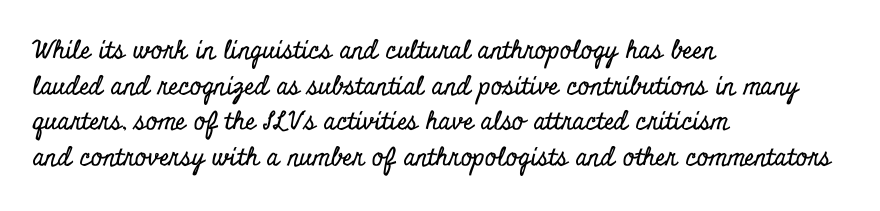
{"underline": "no", "align": "left", "line_spacing": "normal", "line_spacing_ratio": 1.43, "letter_spacing": "normal", "letter_spacing_em": 0.0, "glyph_px": 25}
